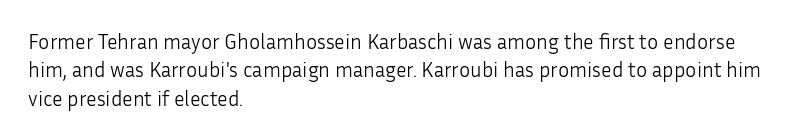
Q: Is the text bold? A: No.
Q: Is the text italic (slanted)? A: No, it is upright.
Q: Is the text underlined? A: No.
Q: How is the paragraph aligned? A: Left-aligned.
Q: Is the spacing between letters normal or unusually wide? A: Normal.
Q: Is the spacing between lines tight, normal or loose? A: Normal.
